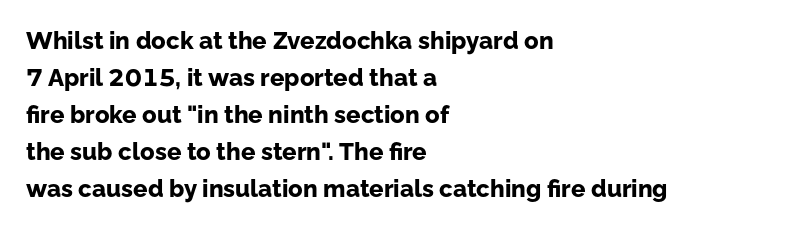
The image shows 24 px bold type, upright; set left-aligned, normal line spacing (1.54x), normal letter spacing, not underlined.
